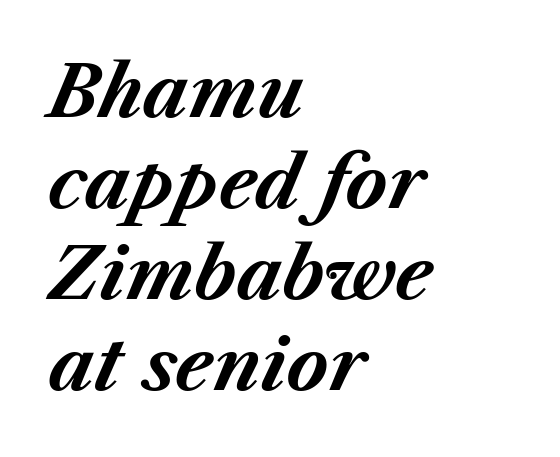
Q: Is the text bold? A: Yes.
Q: Is the text italic (slanted)? A: Yes, it leans right by about 23 degrees.
Q: Is the text underlined? A: No.
Q: How is the paragraph aligned? A: Left-aligned.
Q: Is the spacing between letters normal or unusually wide? A: Normal.
Q: Is the spacing between lines tight, normal or loose? A: Normal.
Q: Width (condensed, normal, or wide)? A: Normal.
Q: Stroke contrast? A: Medium.
Q: x-height? A: Medium.
Q: Monospaced? A: No.
